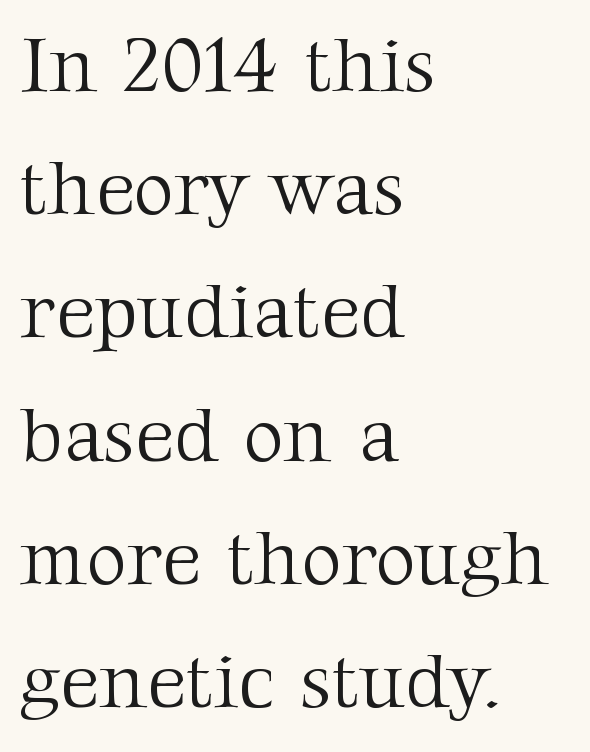
{"serif": "yes", "italic": "no", "bold": "no", "weight": "light", "width": "normal", "stroke_contrast": "medium", "x_height": "medium", "monospaced": "no", "underline": "no", "align": "left", "line_spacing": "normal", "line_spacing_ratio": 1.58, "letter_spacing": "normal", "letter_spacing_em": 0.0, "glyph_px": 78}
